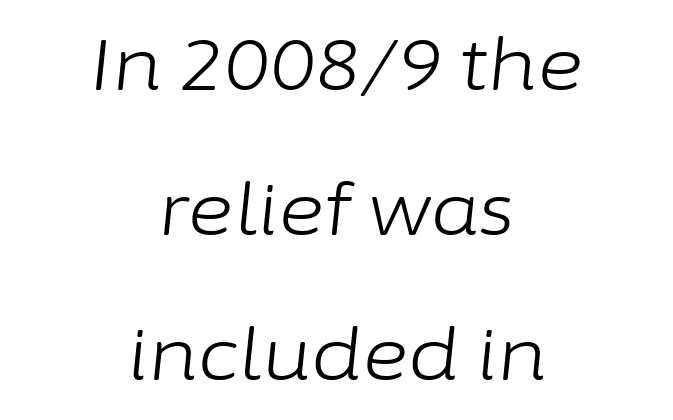
These glyphs show unthickened strokes, regular width or finer. Slant detected: the letters are inclined. Neither beginnings nor endings align; midpoints do. A typesetter would call this zero additional tracking.
